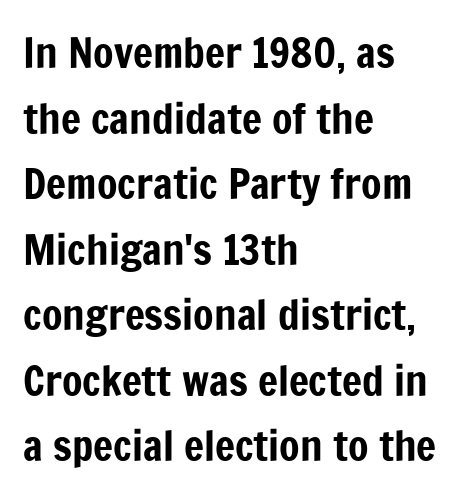
{"serif": "no", "italic": "no", "width": "condensed", "stroke_contrast": "low", "x_height": "medium", "monospaced": "no", "underline": "no", "align": "left", "line_spacing": "normal", "line_spacing_ratio": 1.56, "letter_spacing": "normal", "letter_spacing_em": 0.0, "glyph_px": 42}
